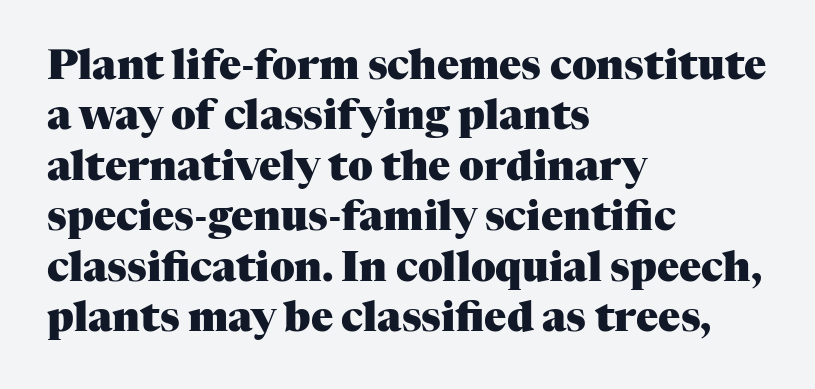
The image shows 41 px heavy serif type, upright; set left-aligned, line spacing 1.23x, normal letter spacing, not underlined; medium stroke contrast and a medium x-height.
